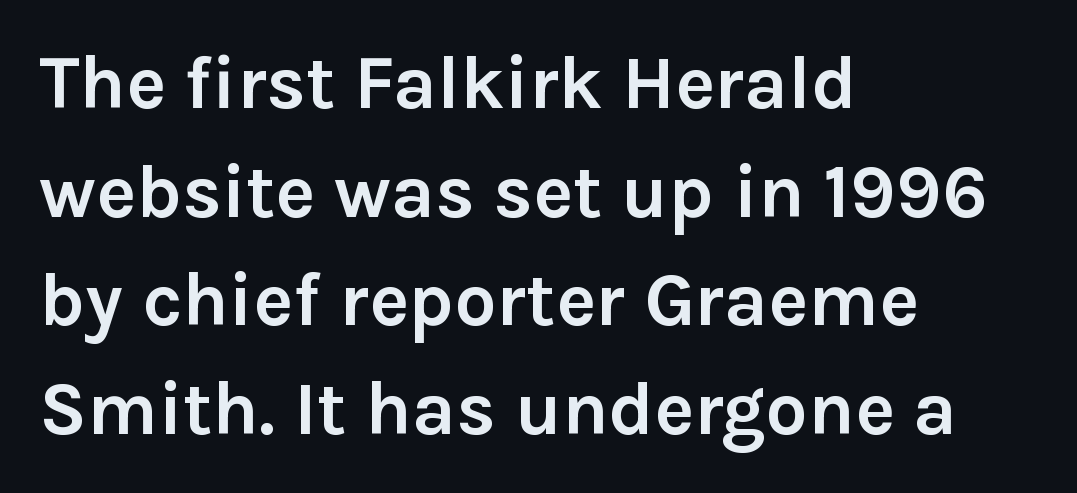
The image shows 75 px semibold sans-serif type, upright; set left-aligned, normal line spacing (1.45x), normal letter spacing, not underlined; low stroke contrast and a medium x-height.
